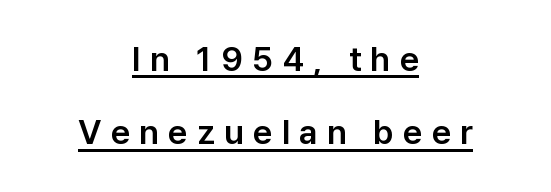
{"serif": "no", "italic": "no", "width": "normal", "stroke_contrast": "low", "x_height": "medium", "monospaced": "no", "underline": "yes", "align": "center", "line_spacing": "loose", "line_spacing_ratio": 2.16, "letter_spacing": "wide", "letter_spacing_em": 0.27, "glyph_px": 34}
